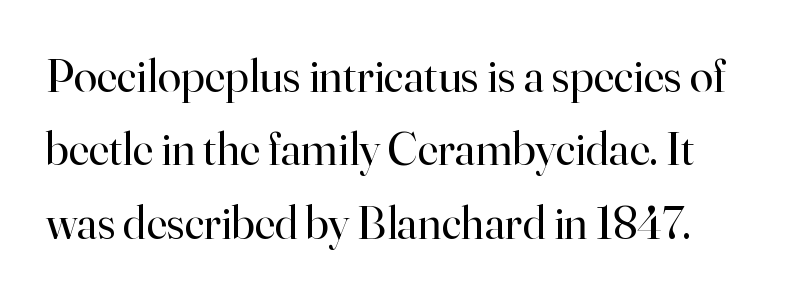
Q: Is the text bold? A: No.
Q: Is the text italic (slanted)? A: No, it is upright.
Q: Is the typeface a serif or a sans-serif typeface? A: Serif.
Q: Is the text underlined? A: No.
Q: Is the spacing between letters normal or unusually wide? A: Normal.
Q: Is the spacing between lines tight, normal or loose? A: Normal.
Q: Width (condensed, normal, or wide)? A: Normal.
Q: Stroke contrast? A: High.
Q: x-height? A: Small.
Q: Monospaced? A: No.
